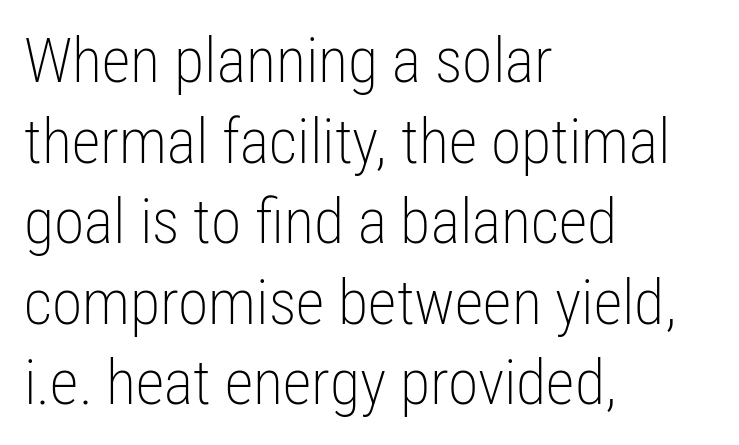
You could not count columns in this text — the font is proportionally spaced. No heavy texture on the line: the type isn't bold. Typographically, this falls in the sans-serif category. These lines keep a tight, regular rhythm from letter to letter. Check the space under the baseline: it is left empty. A normal amount of white space separates one row of letters from the next.
